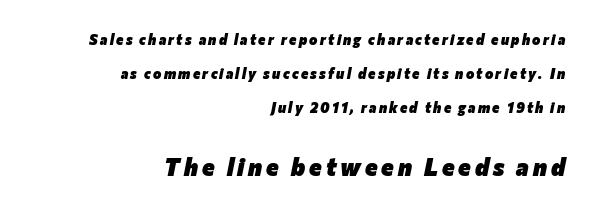
The image shows 24 px bold type, italic (leaning right); set right-aligned, loose line spacing (2.42x), not underlined; the second (bottom) block is 1.71x larger.
